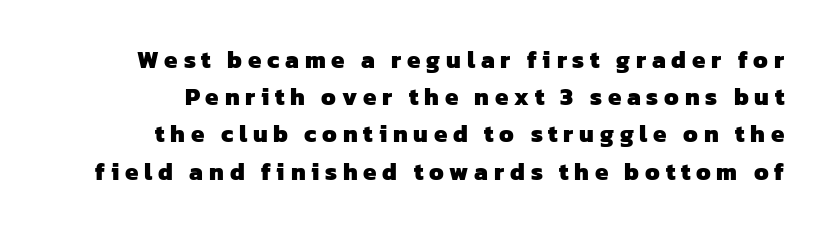
{"bold": "yes", "underline": "no", "align": "right", "line_spacing": "normal", "line_spacing_ratio": 1.55, "letter_spacing": "wide", "letter_spacing_em": 0.24, "glyph_px": 24}
